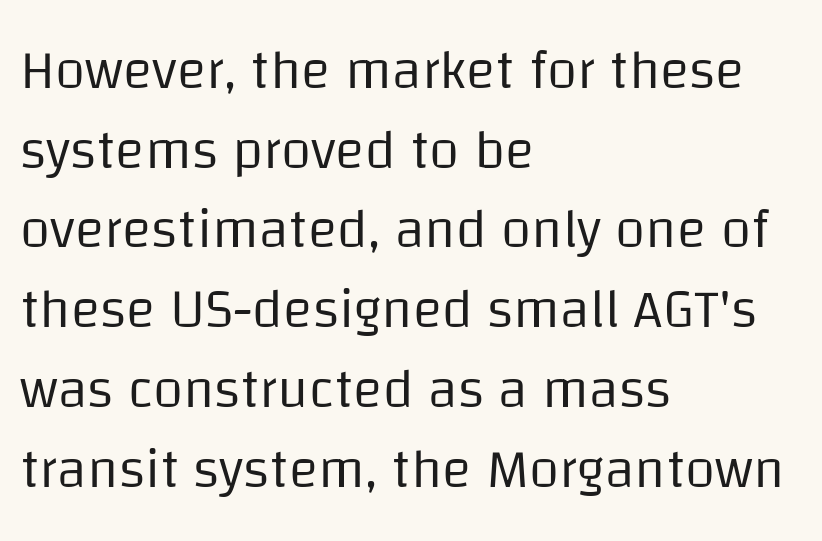
Q: Is the text bold? A: No.
Q: Is the text italic (slanted)? A: No, it is upright.
Q: Is the typeface a serif or a sans-serif typeface? A: Sans-serif.
Q: Is the text underlined? A: No.
Q: How is the paragraph aligned? A: Left-aligned.
Q: Is the spacing between letters normal or unusually wide? A: Normal.
Q: Is the spacing between lines tight, normal or loose? A: Normal.
Q: Width (condensed, normal, or wide)? A: Normal.
Q: Stroke contrast? A: Low.
Q: x-height? A: Large.
Q: Monospaced? A: No.
